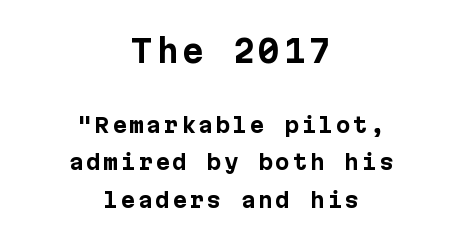
Q: Is the text bold? A: Yes.
Q: Is the text italic (slanted)? A: No, it is upright.
Q: Is the typeface a serif or a sans-serif typeface? A: Sans-serif.
Q: Is the text underlined? A: No.
Q: How is the paragraph aligned? A: Centered.
Q: Which block of text is set in a larger size, the first (top) or the second (bottom)? A: The first (top) one.
Q: Width (condensed, normal, or wide)? A: Normal.
Q: Stroke contrast? A: Low.
Q: x-height? A: Medium.
